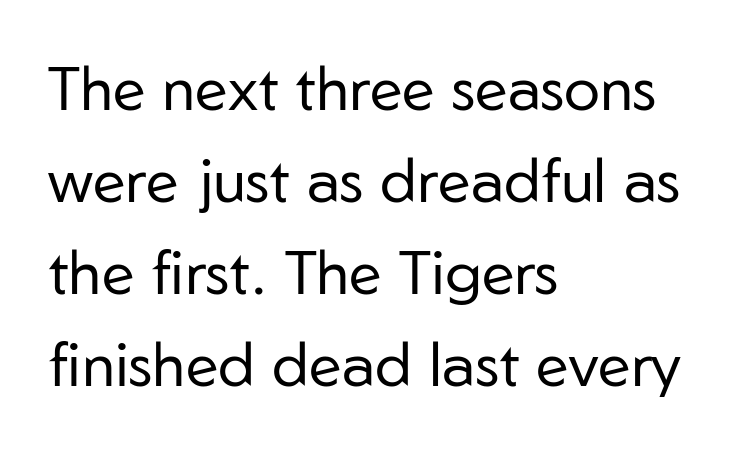
{"serif": "no", "italic": "no", "bold": "no", "weight": "regular", "width": "normal", "stroke_contrast": "low", "x_height": "medium", "monospaced": "no", "underline": "no", "align": "left", "line_spacing": "normal", "line_spacing_ratio": 1.51, "letter_spacing": "normal", "letter_spacing_em": 0.0, "glyph_px": 61}
